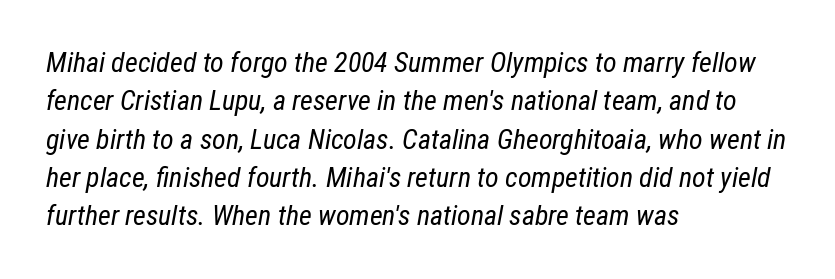
Q: Is the text bold? A: No.
Q: Is the text italic (slanted)? A: Yes, it leans right by about 12 degrees.
Q: Is the text underlined? A: No.
Q: How is the paragraph aligned? A: Left-aligned.
Q: Is the spacing between letters normal or unusually wide? A: Normal.
Q: Is the spacing between lines tight, normal or loose? A: Normal.
Q: Width (condensed, normal, or wide)? A: Condensed.
Q: Stroke contrast? A: Low.
Q: x-height? A: Medium.
Q: Monospaced? A: No.
